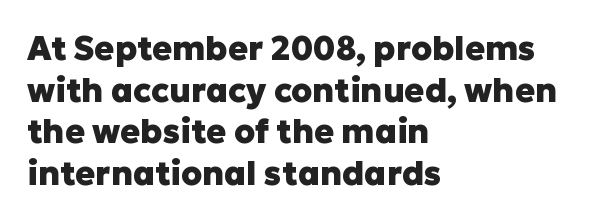
{"serif": "no", "italic": "no", "bold": "yes", "weight": "heavy", "width": "normal", "stroke_contrast": "low", "x_height": "medium", "monospaced": "no", "underline": "no", "align": "left", "line_spacing": "normal", "line_spacing_ratio": 1.26, "letter_spacing": "normal", "letter_spacing_em": 0.0, "glyph_px": 33}
